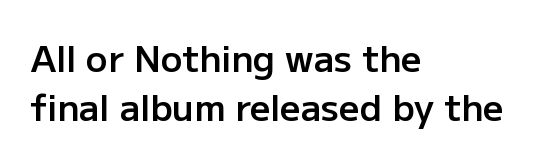
Q: Is the text bold? A: Semi-bold.
Q: Is the text italic (slanted)? A: No, it is upright.
Q: Is the typeface a serif or a sans-serif typeface? A: Sans-serif.
Q: Is the text underlined? A: No.
Q: How is the paragraph aligned? A: Left-aligned.
Q: Is the spacing between letters normal or unusually wide? A: Normal.
Q: Is the spacing between lines tight, normal or loose? A: Normal.
Q: Width (condensed, normal, or wide)? A: Normal.
Q: Stroke contrast? A: Low.
Q: x-height? A: Medium.
Q: Monospaced? A: No.
